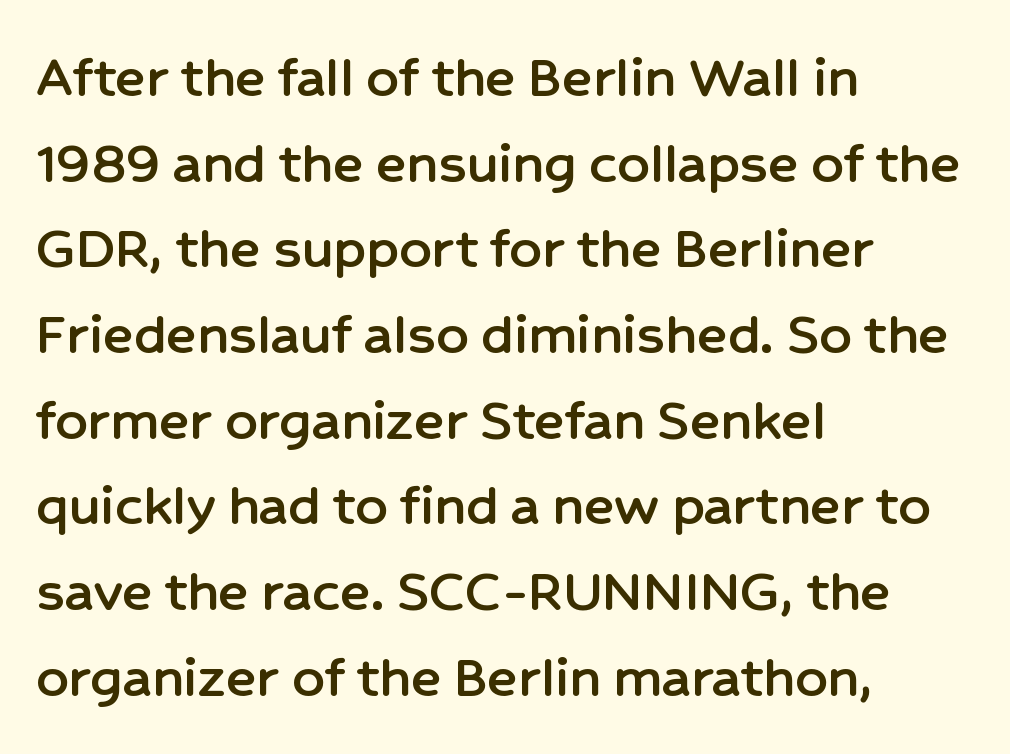
{"serif": "no", "italic": "no", "width": "normal", "stroke_contrast": "low", "x_height": "medium", "monospaced": "no", "underline": "no", "align": "left", "line_spacing": "normal", "line_spacing_ratio": 1.36, "letter_spacing": "normal", "letter_spacing_em": 0.0, "glyph_px": 63}
